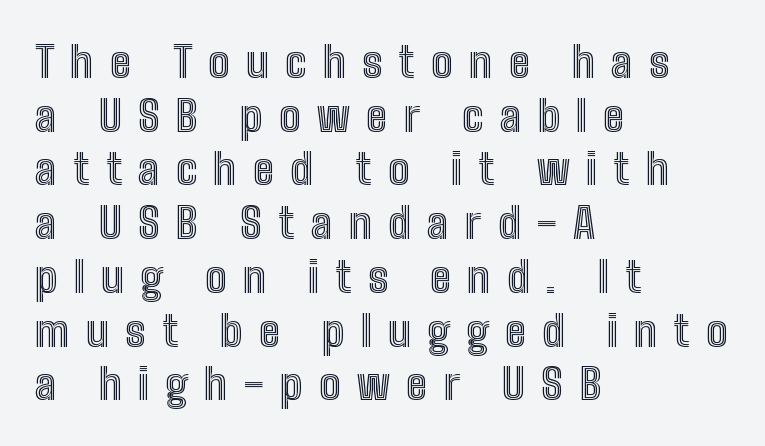
{"italic": "no", "width": "condensed", "x_height": "medium", "monospaced": "no", "underline": "no", "align": "left", "line_spacing": "normal", "line_spacing_ratio": 1.25, "letter_spacing": "wide", "letter_spacing_em": 0.38, "glyph_px": 43}
